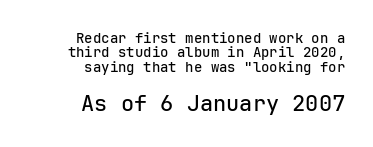
A typesetter would call this zero additional tracking. Decoration check: the copy has no underline. The leading is snug, giving the passage a crowded texture. The passage shown begins with its smaller block and ends with its larger one. Horizontal alignment here is rightward, an uncommon choice for prose. The font's upright variant was chosen for this text.
